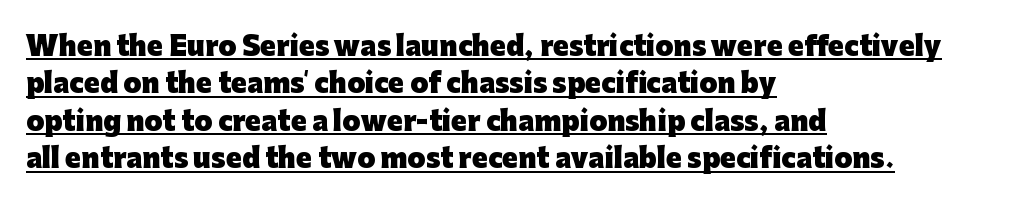
Q: Is the text bold? A: Yes.
Q: Is the text italic (slanted)? A: No, it is upright.
Q: Is the text underlined? A: Yes.
Q: How is the paragraph aligned? A: Left-aligned.
Q: Is the spacing between letters normal or unusually wide? A: Normal.
Q: Is the spacing between lines tight, normal or loose? A: Normal.
